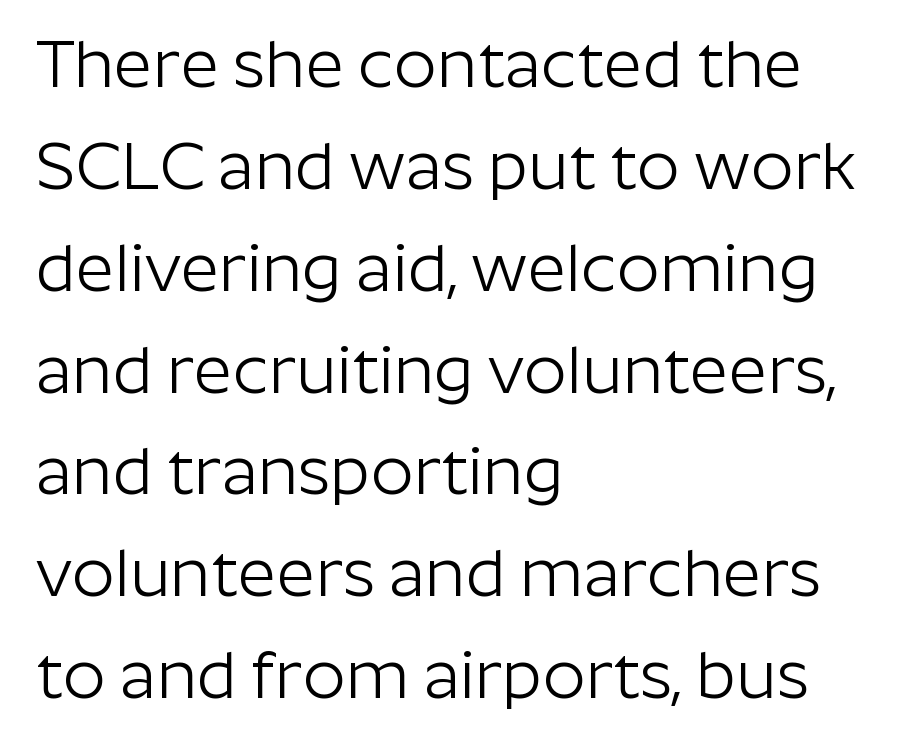
The image shows 67 px light sans-serif type, upright; set left-aligned, normal line spacing (1.52x), normal letter spacing, not underlined; low stroke contrast and a medium x-height.
